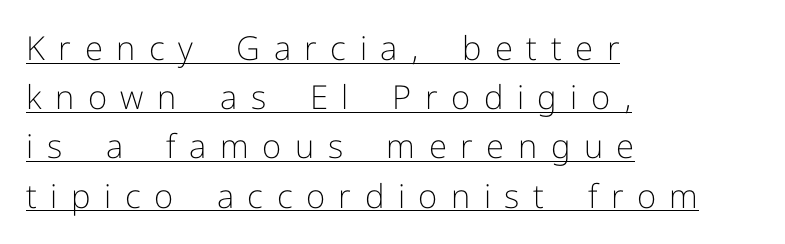
The image shows 33 px light sans-serif type, upright; set left-aligned, normal line spacing (1.49x), unusually wide letter spacing (+0.41 em), underlined; low stroke contrast and a medium x-height.
